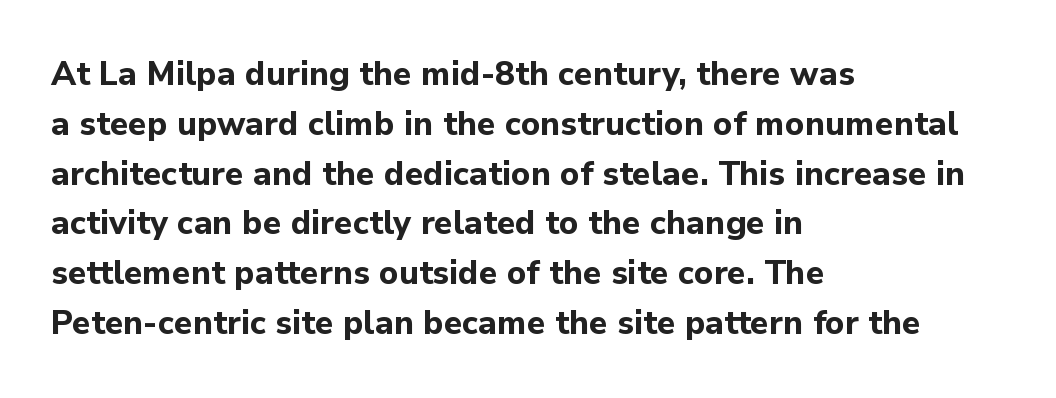
The image shows 33 px bold sans-serif type, upright; set left-aligned, normal line spacing (1.51x), normal letter spacing, not underlined; low stroke contrast and a medium x-height.
